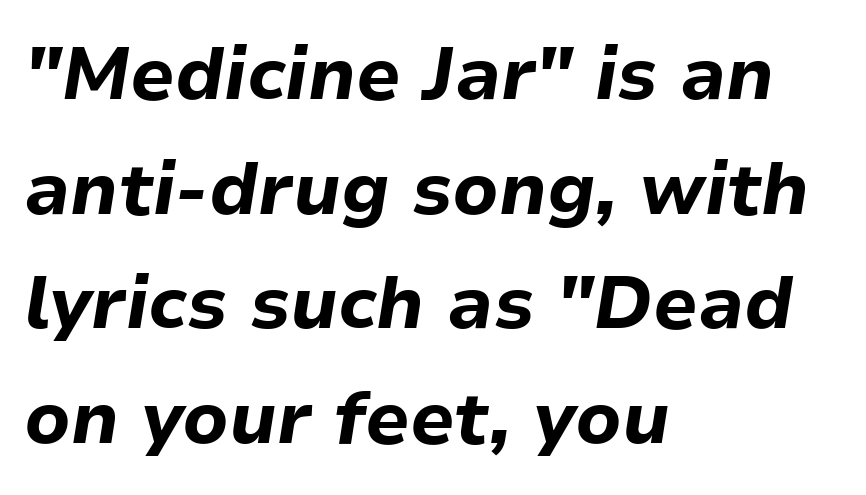
The image shows 74 px bold type, italic (leaning right); set left-aligned, normal line spacing (1.55x), normal letter spacing, not underlined; low stroke contrast and a medium x-height.
